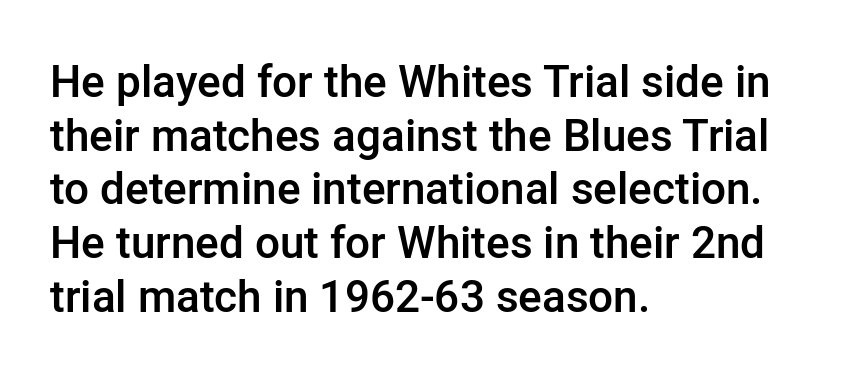
{"serif": "no", "italic": "no", "bold": "semi", "weight": "semibold", "width": "normal", "stroke_contrast": "low", "x_height": "medium", "monospaced": "no", "underline": "no", "align": "left", "line_spacing_ratio": 1.22, "letter_spacing": "normal", "letter_spacing_em": 0.0, "glyph_px": 44}
